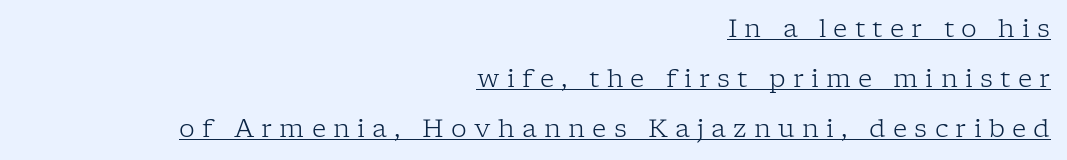
The image shows 25 px text type, upright; set right-aligned, loose line spacing (2.0x), unusually wide letter spacing (+0.29 em), underlined.
